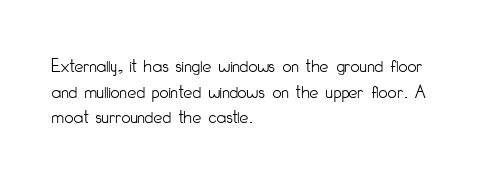
The image shows 20 px text type, upright; set left-aligned, normal line spacing (1.28x), normal letter spacing, not underlined.
